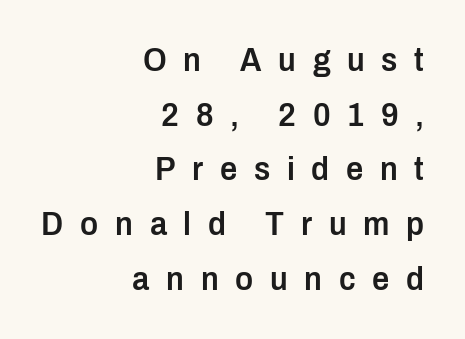
Descender tails drop into unmarked territory. The letters are semibold — heavier than regular but short of a full bold. Honestly, the letter spacing is so wide it's the main thing you notice. You could not count columns in this text — the font is proportionally spaced. Notice how the stems are strictly vertical — no italics here.
